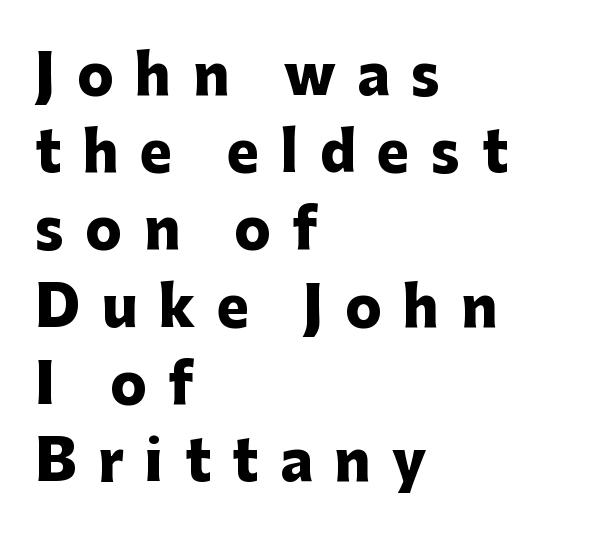
{"serif": "no", "italic": "no", "bold": "yes", "weight": "heavy", "width": "normal", "stroke_contrast": "low", "x_height": "medium", "monospaced": "no", "underline": "no", "align": "left", "line_spacing": "normal", "line_spacing_ratio": 1.43, "letter_spacing": "wide", "letter_spacing_em": 0.4, "glyph_px": 54}
